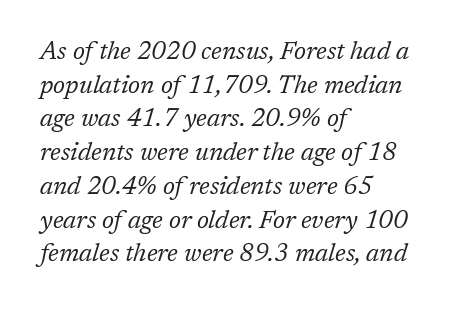
The image shows 25 px text type, italic (leaning right); set left-aligned, normal line spacing (1.35x), normal letter spacing, not underlined.
